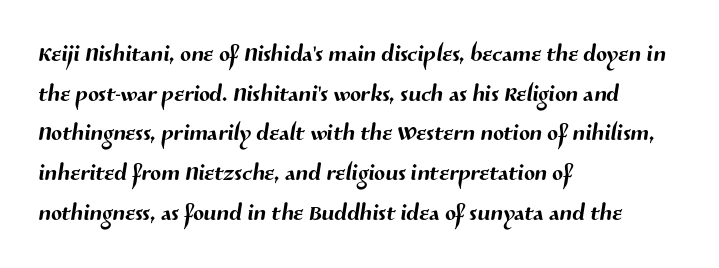
Q: Is the typeface a serif or a sans-serif typeface? A: Sans-serif.
Q: Is the text underlined? A: No.
Q: How is the paragraph aligned? A: Left-aligned.
Q: Is the spacing between letters normal or unusually wide? A: Normal.
Q: Width (condensed, normal, or wide)? A: Normal.
Q: Stroke contrast? A: Medium.
Q: x-height? A: Medium.
Q: Monospaced? A: No.
